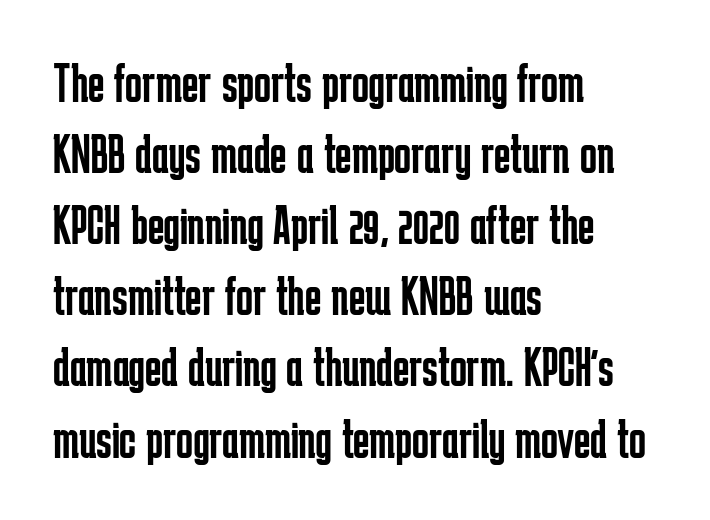
Q: Is the text bold? A: No.
Q: Is the text italic (slanted)? A: No, it is upright.
Q: Is the typeface a serif or a sans-serif typeface? A: Sans-serif.
Q: Is the text underlined? A: No.
Q: How is the paragraph aligned? A: Left-aligned.
Q: Is the spacing between letters normal or unusually wide? A: Normal.
Q: Is the spacing between lines tight, normal or loose? A: Normal.
Q: Width (condensed, normal, or wide)? A: Condensed.
Q: Stroke contrast? A: Low.
Q: x-height? A: Medium.
Q: Monospaced? A: No.
